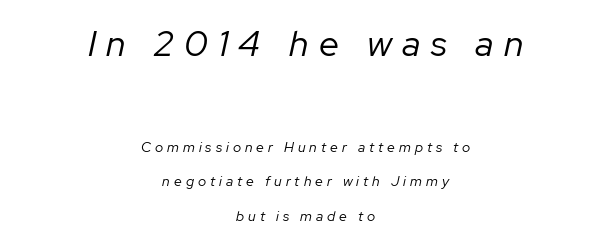
Which margin do the lines hug? Neither — every line sits in the middle. In terms of letterspacing, this is a distinctly airy, spread setting. In terms of posture, this sample is oblique. If you measured baseline to baseline, you'd find a long distance. Clear beneath every line of the passage.
